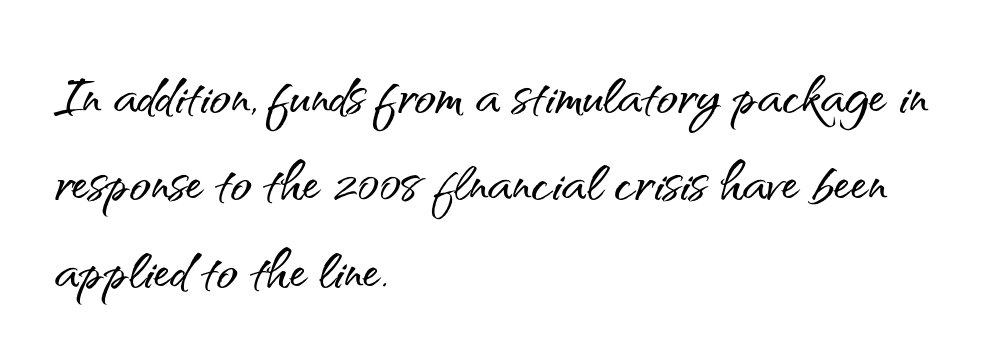
Q: Is the text italic (slanted)? A: Yes.
Q: Is the typeface a serif or a sans-serif typeface? A: Sans-serif.
Q: Is the text underlined? A: No.
Q: How is the paragraph aligned? A: Left-aligned.
Q: Is the spacing between letters normal or unusually wide? A: Normal.
Q: Is the spacing between lines tight, normal or loose? A: Normal.
Q: Width (condensed, normal, or wide)? A: Normal.
Q: Stroke contrast? A: Medium.
Q: x-height? A: Small.
Q: Monospaced? A: No.
